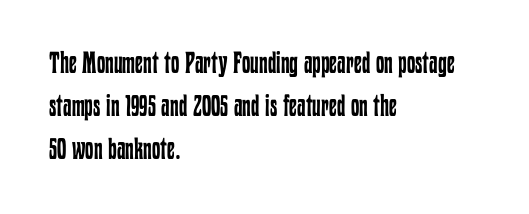
{"italic": "no", "bold": "no", "weight": "regular", "width": "condensed", "stroke_contrast": "low", "x_height": "medium", "monospaced": "no", "underline": "no", "align": "left", "line_spacing": "normal", "line_spacing_ratio": 1.43, "letter_spacing": "normal", "letter_spacing_em": 0.0, "glyph_px": 30}
